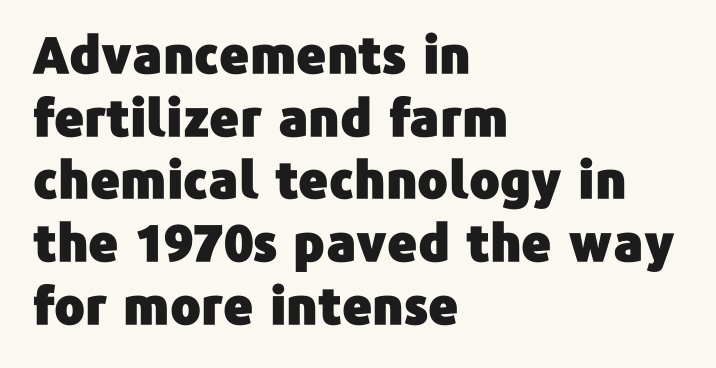
The passage shown is typed in a proportional face where columns would drift. Does the lettering tilt? It doesn't — this is upright. This sample is left-justified, so line endings fall wherever the words run out. No extra tracking has been applied to these lines. Only glyphs here, with clear space below each row. Serifs: no, the terminals of the letterforms are clean.
